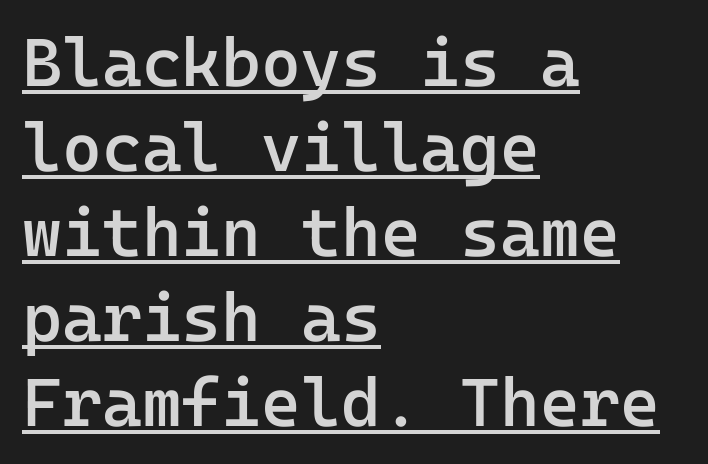
The image shows 68 px semibold sans-serif type, upright, monospaced; set left-aligned, normal line spacing (1.25x), normal letter spacing, underlined; low stroke contrast and a medium x-height.
